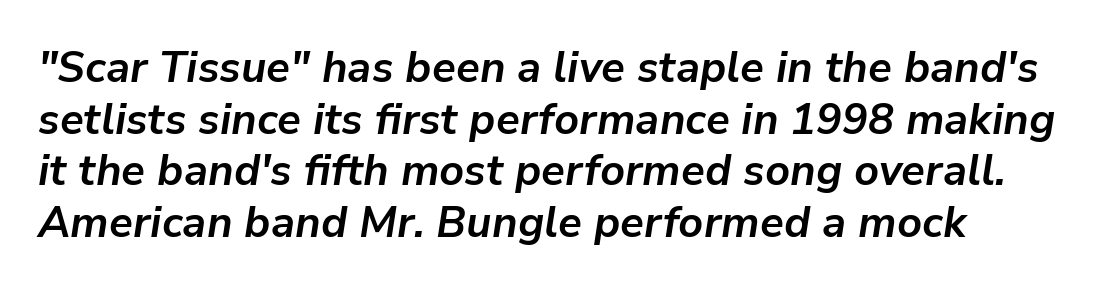
The type is set solid horizontally, with unmodified tracking. Anything drawn beneath the words? Only blank space. The glyphs have the mass of a bold cut. Proportional: the letters do not fall into vertical columns.
